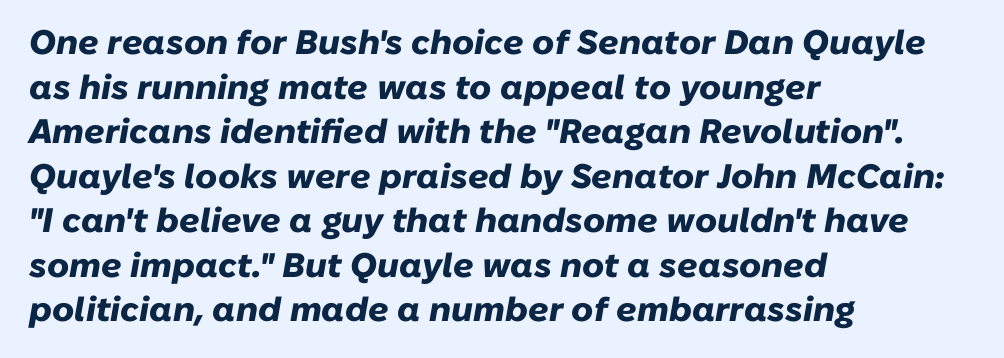
The image shows 34 px heavy type, italic (leaning right); set left-aligned, normal line spacing (1.31x), normal letter spacing, not underlined; low stroke contrast and a medium x-height.
